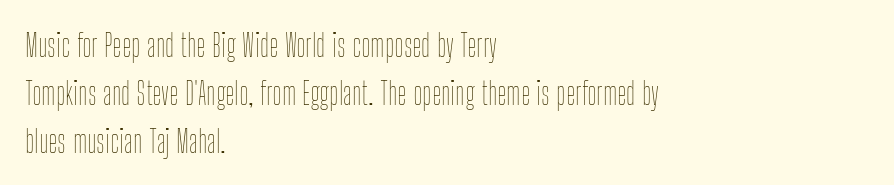
{"italic": "no", "bold": "no", "weight": "thin", "width": "condensed", "stroke_contrast": "low", "x_height": "medium", "monospaced": "no", "underline": "no", "align": "left", "line_spacing": "normal", "line_spacing_ratio": 1.5, "letter_spacing": "normal", "letter_spacing_em": 0.0, "glyph_px": 32}
